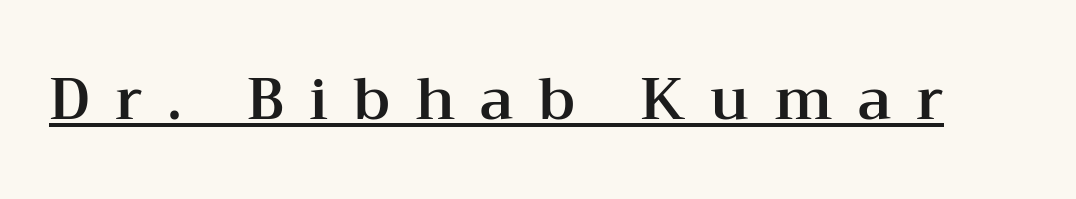
The type is letterspaced generously, with wide tracking. This is the regular roman posture of the typeface. Underline: present. Examine the stroke ends and you'll spot serifs. Varying glyph widths throughout — classic text-font behaviour.
